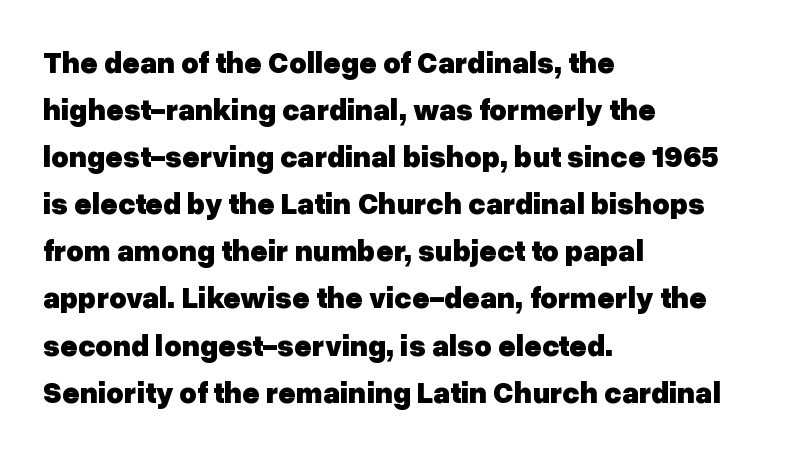
Observe the ordinary spacing: letters are neighbours, not strangers. Compared with typical paragraphs, the rows here are spaced about the same. This is roman type, the default non-slanted kind. Do the characters align in a grid? No, the font is proportional.
